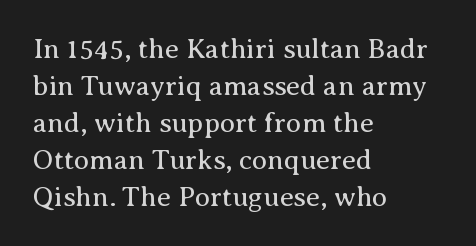
The image shows 28 px regular-weight serif type, upright; set left-aligned, normal line spacing (1.32x), normal letter spacing, not underlined; medium stroke contrast and a medium x-height.
